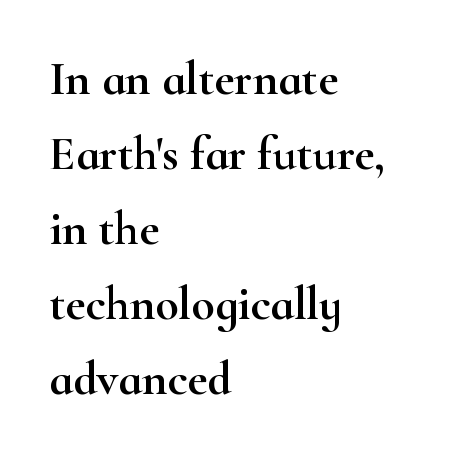
The image shows 48 px wide serif type, upright; set left-aligned, normal line spacing (1.56x), normal letter spacing, not underlined; high stroke contrast and a small x-height.
